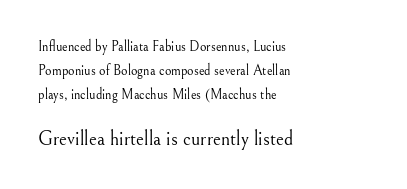
{"italic": "no", "bold": "no", "underline": "no", "align": "left", "line_spacing_ratio": 1.73, "letter_spacing": "normal", "letter_spacing_em": 0.0, "larger_block": "second", "size_ratio": 1.43, "glyph_px": 20}
